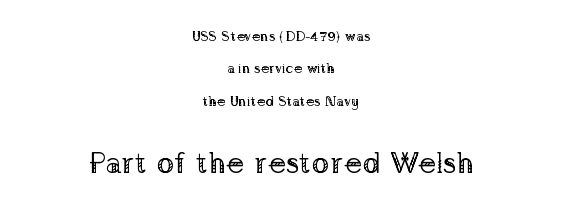
Q: Is the text bold? A: No.
Q: Is the text italic (slanted)? A: No, it is upright.
Q: Is the typeface a serif or a sans-serif typeface? A: Serif.
Q: Is the text underlined? A: No.
Q: How is the paragraph aligned? A: Centered.
Q: Is the spacing between letters normal or unusually wide? A: Normal.
Q: Is the spacing between lines tight, normal or loose? A: Loose.
Q: Which block of text is set in a larger size, the first (top) or the second (bottom)? A: The second (bottom) one.
Q: Width (condensed, normal, or wide)? A: Normal.
Q: Stroke contrast? A: Low.
Q: x-height? A: Medium.
Q: Monospaced? A: No.
